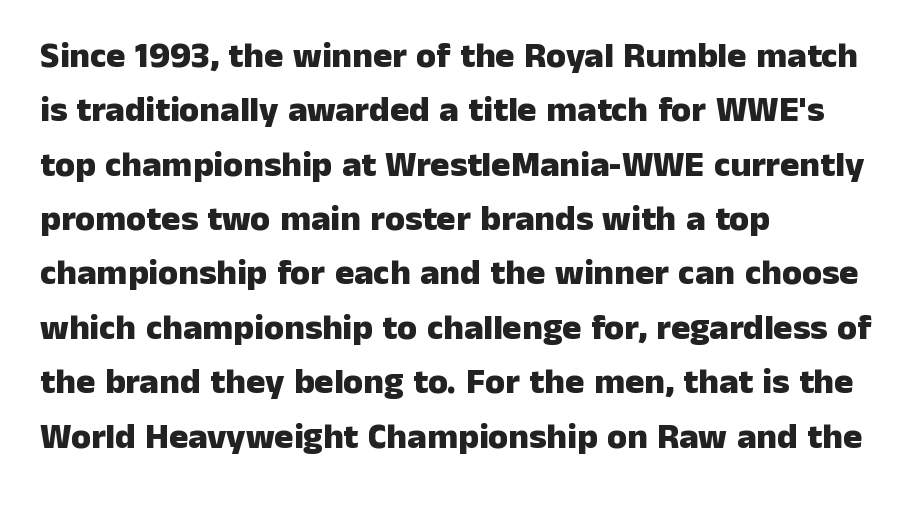
{"serif": "no", "italic": "no", "bold": "yes", "weight": "heavy", "width": "normal", "stroke_contrast": "low", "x_height": "medium", "monospaced": "no", "underline": "no", "align": "left", "line_spacing": "normal", "line_spacing_ratio": 1.51, "letter_spacing": "normal", "letter_spacing_em": 0.0, "glyph_px": 36}
